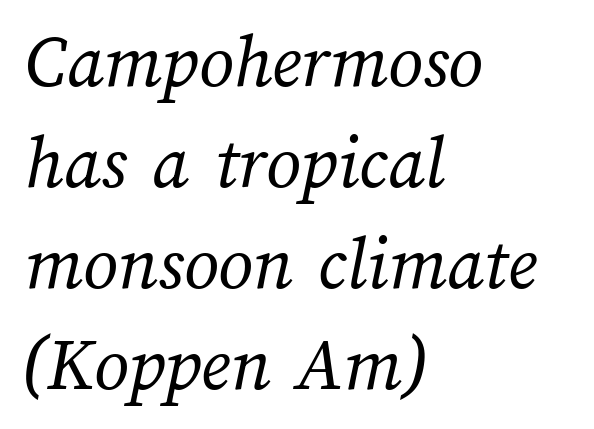
The rendering uses natural spacing where letterforms have individual widths. Reading down the block, your eye returns to a fixed left position each line. The face used here is rendered with its standard letterfit. The words here are not underlined.
